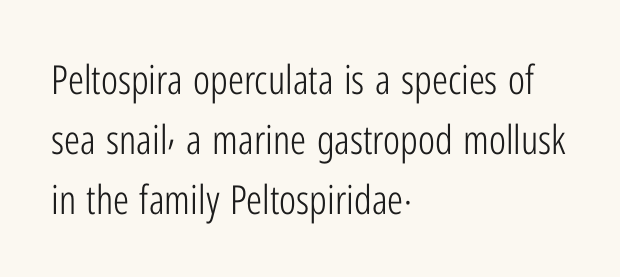
{"serif": "no", "italic": "no", "bold": "no", "weight": "light", "width": "condensed", "stroke_contrast": "low", "x_height": "medium", "monospaced": "no", "underline": "no", "align": "left", "line_spacing": "normal", "line_spacing_ratio": 1.5, "letter_spacing": "normal", "letter_spacing_em": 0.0, "glyph_px": 40}
